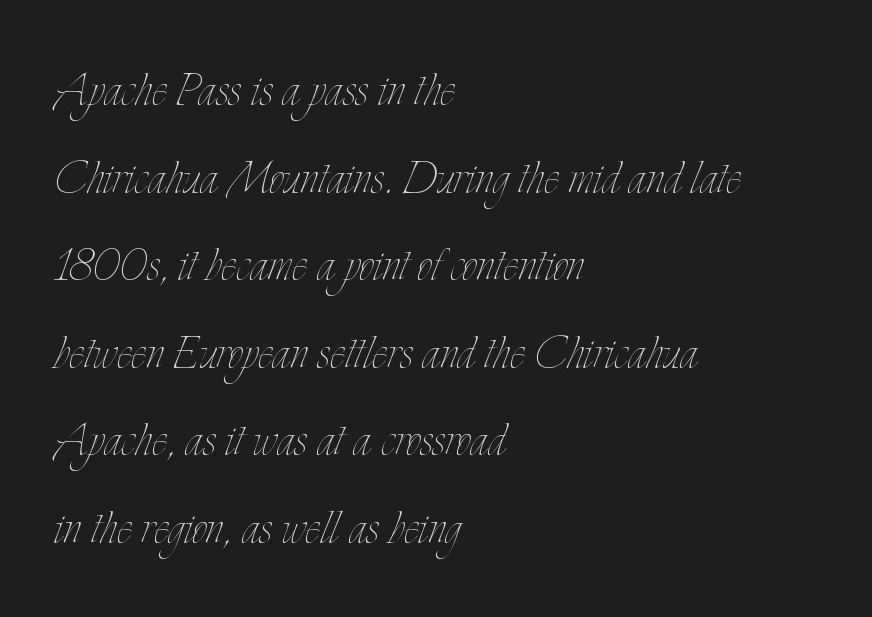
Q: Is the text bold? A: No.
Q: Is the text italic (slanted)? A: Yes.
Q: Is the text underlined? A: No.
Q: How is the paragraph aligned? A: Left-aligned.
Q: Is the spacing between letters normal or unusually wide? A: Normal.
Q: Is the spacing between lines tight, normal or loose? A: Normal.
Q: Width (condensed, normal, or wide)? A: Condensed.
Q: Stroke contrast? A: Low.
Q: x-height? A: Small.
Q: Monospaced? A: No.
